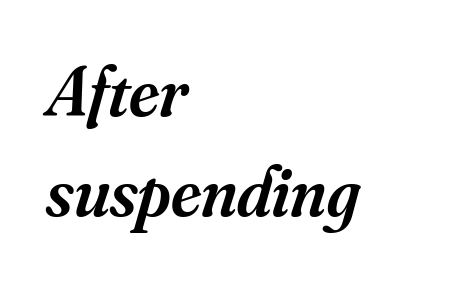
Summary of vertical rhythm: regular, with standard interline spacing. Characters are canted at an angle relative to the baseline's perpendicular. A typesetter would label this face a serif. Strokes here are thickened, but only to semibold level. Bare-footed words on every line.
